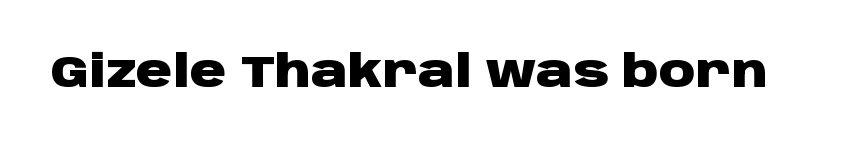
How are the letters spaced? Ordinarily, with no added tracking. Designer's note — italics off, roman on. Weight: bold. The glyphs in this specimen are sans serif. Is this a fixed-width face? No — the glyphs have proportional, varying widths. A clean baseline with only descenders dipping below it.
